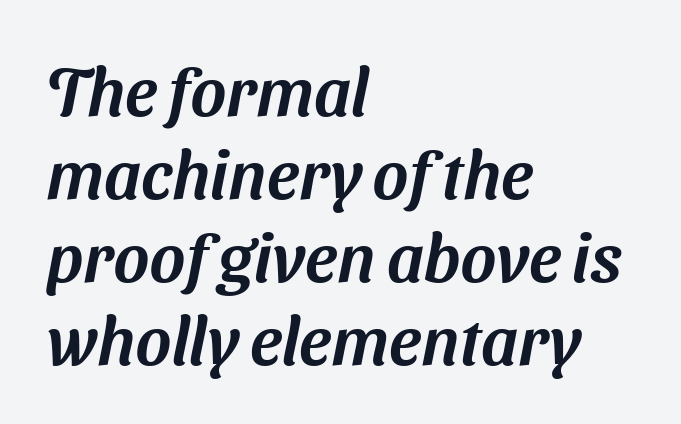
Q: Is the typeface a serif or a sans-serif typeface? A: Sans-serif.
Q: Is the text underlined? A: No.
Q: How is the paragraph aligned? A: Left-aligned.
Q: Is the spacing between letters normal or unusually wide? A: Normal.
Q: Width (condensed, normal, or wide)? A: Normal.
Q: Stroke contrast? A: Medium.
Q: x-height? A: Medium.
Q: Monospaced? A: No.
